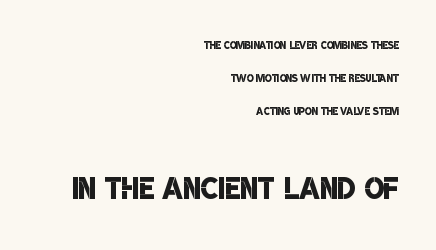
Decoration check: the copy has no underline. The font family rendered here belongs to the sans-serif group. Top chunk: small. Bottom chunk: large. Every letter is mildly thick-stroked: semibold rather than bold. The rendering uses natural spacing where letterforms have individual widths.
